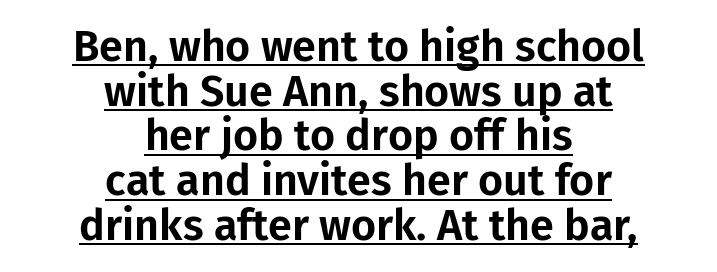
Looks like regular typesetting: each glyph gets only the width it needs. When letters stand straight like this, we call the style roman or upright. Very little white space separates one row of letters from the next. Examine the stroke ends and you'll find no serifs. Notice how a bar underscores the lettering throughout. Letter spacing: default.
